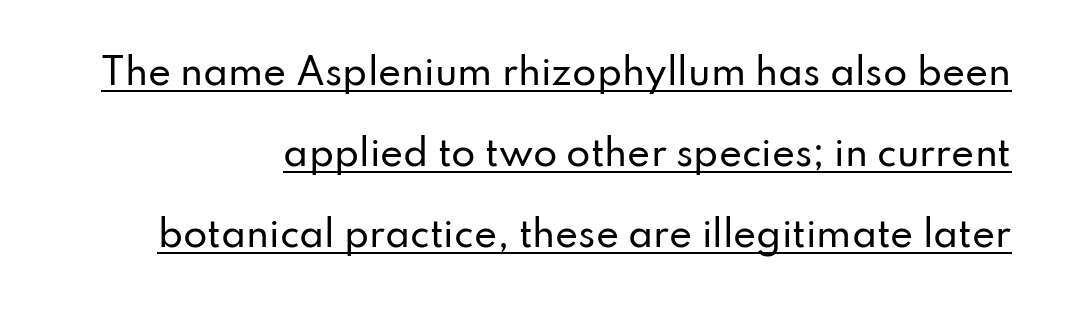
The image shows 35 px sans-serif type, upright; set loose line spacing (2.31x), normal letter spacing, underlined; low stroke contrast and a small x-height.
